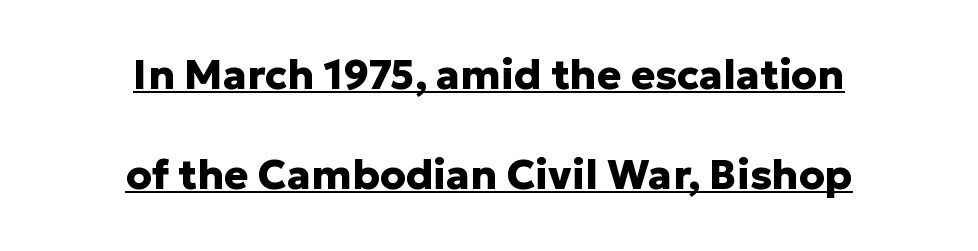
Both edges are ragged and mirror each other, which tells us the setting is centered. Unlike italic type, these characters show no tilt at all. How heavy is the stroke? Heavy — this is a bold. What's the leading like? Stretched, with rows far apart. Note: no serifs on the glyphs.
